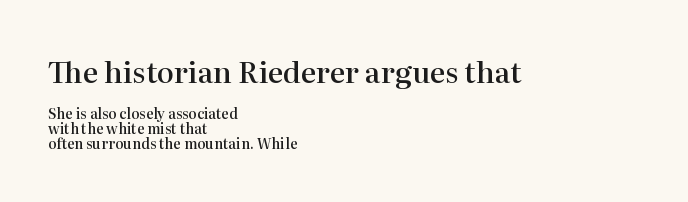
The font's upright variant was chosen for this text. Character widths vary here, with narrow letters taking less room than wide ones. On the weight axis this lands at semibold, roughly 600. Each new line begins almost immediately beneath the previous one. The earlier block is typeset at a bigger size than the later block.
